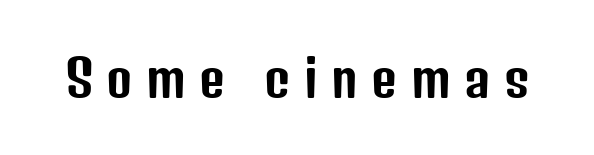
Q: Is the text italic (slanted)? A: No, it is upright.
Q: Is the typeface a serif or a sans-serif typeface? A: Sans-serif.
Q: Is the text underlined? A: No.
Q: Is the spacing between letters normal or unusually wide? A: Unusually wide.
Q: Width (condensed, normal, or wide)? A: Condensed.
Q: Stroke contrast? A: Low.
Q: x-height? A: Medium.
Q: Monospaced? A: No.
